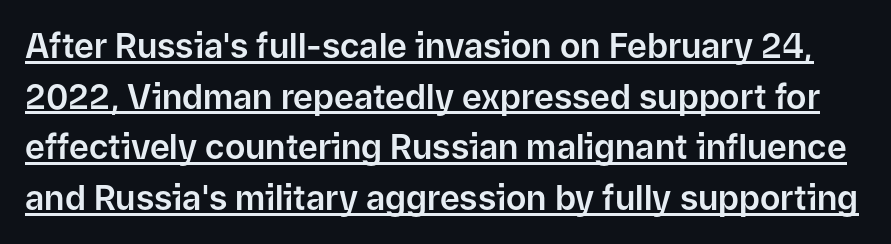
{"serif": "no", "italic": "no", "width": "normal", "stroke_contrast": "low", "x_height": "medium", "monospaced": "no", "underline": "yes", "line_spacing": "normal", "line_spacing_ratio": 1.49, "letter_spacing": "normal", "letter_spacing_em": 0.0, "glyph_px": 34}
